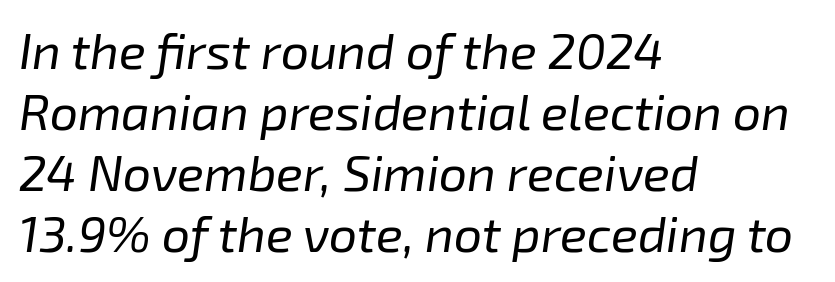
The image shows 50 px regular-weight type, italic (leaning right); set left-aligned, line spacing 1.22x, normal letter spacing, not underlined; low stroke contrast and a medium x-height.
